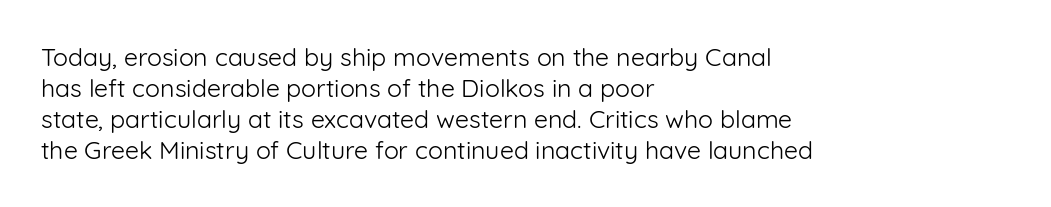
The image shows 25 px text type, upright; set left-aligned, line spacing 1.24x, normal letter spacing, not underlined.
